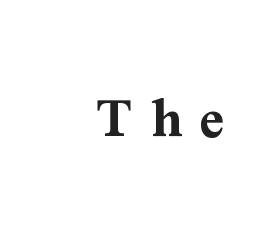
The image shows 60 px bold serif type, upright; set unusually wide letter spacing (+0.3 em), not underlined; medium stroke contrast and a medium x-height.
